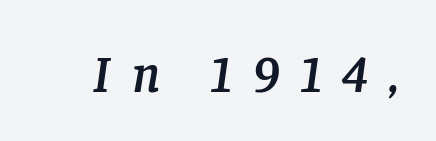
The image shows 52 px serif type, italic (leaning right); set unusually wide letter spacing (+0.41 em), not underlined; low stroke contrast and a large x-height.
